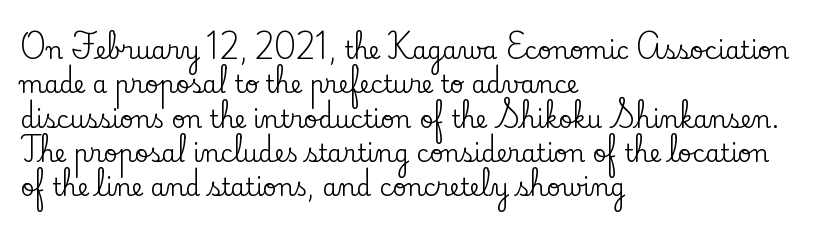
Q: Is the text italic (slanted)? A: No, it is upright.
Q: Is the text underlined? A: No.
Q: How is the paragraph aligned? A: Left-aligned.
Q: Is the spacing between letters normal or unusually wide? A: Normal.
Q: Is the spacing between lines tight, normal or loose? A: Normal.
